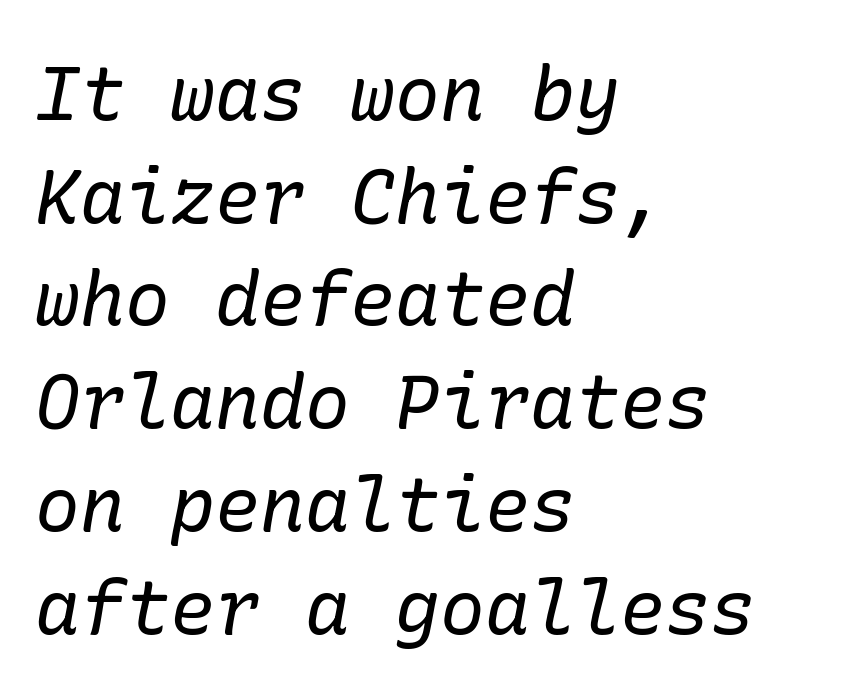
Is the type heavy? It reads as light-to-regular instead. Alignment: flush left. Is the type slanted? Yes — the strokes lean at a clear angle. A normal amount of white space separates one row of letters from the next.
